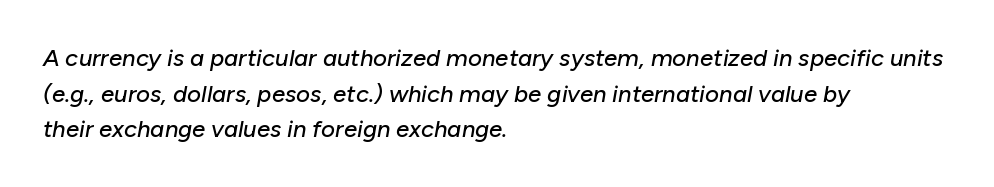
{"italic": "yes", "lean": "right", "slant_degrees": 10, "underline": "no", "align": "left", "line_spacing": "normal", "line_spacing_ratio": 1.48, "letter_spacing": "normal", "letter_spacing_em": 0.0, "glyph_px": 24}
